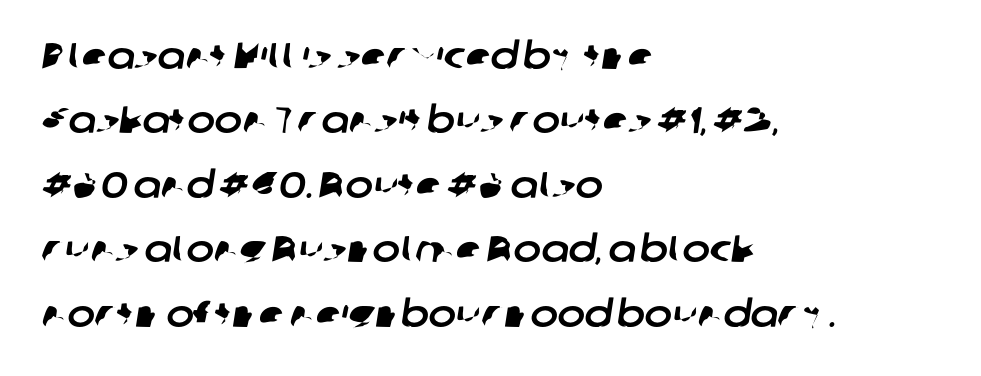
The image shows 37 px sans-serif type; set left-aligned, line spacing 1.74x, normal letter spacing, not underlined; low stroke contrast and a medium x-height.
